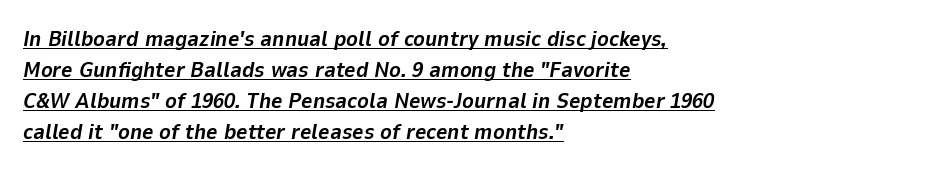
Italic: yes, the glyphs are oblique. The face used here is rendered with its standard letterfit. Does the weight exceed regular? Yes, all the way to bold. This sample is left-justified, so line endings fall wherever the words run out.
